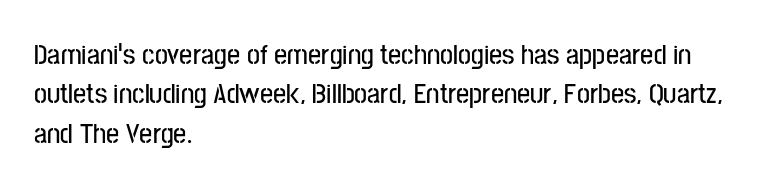
The letters advance in unequal steps, a hallmark of proportional type. The letterforms sit shoulder to shoulder at normal distance. The paragraph has a hard left edge and a soft right edge. Leading: standard. In terms of letterform style, serifs are entirely absent. Beneath every word, the page is bare.
